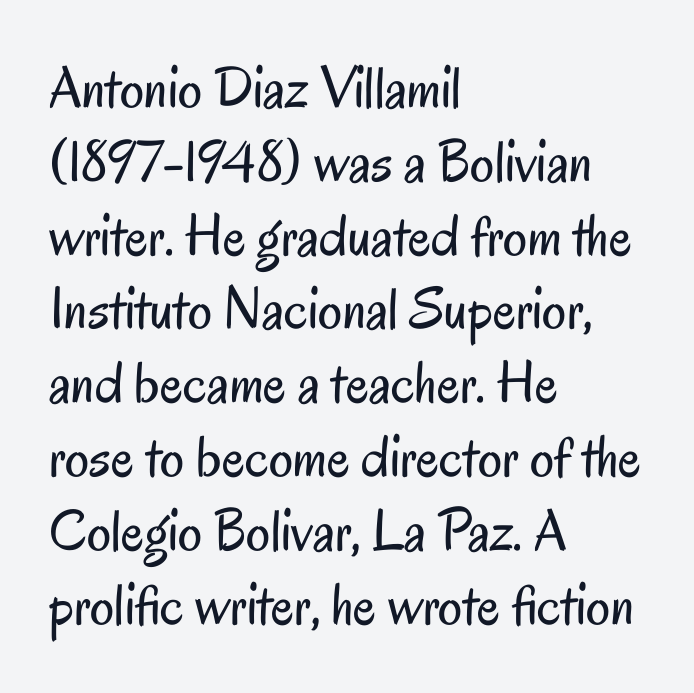
The image shows 60 px regular-weight, condensed sans-serif type, upright; set left-aligned, line spacing 1.23x, normal letter spacing, not underlined; low stroke contrast and a small x-height.
